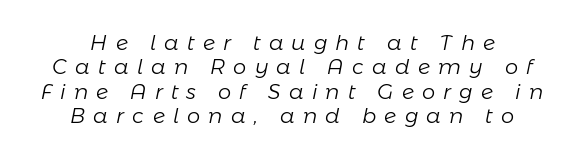
Q: Is the text bold? A: No.
Q: Is the text italic (slanted)? A: Yes, it leans right by about 11 degrees.
Q: Is the text underlined? A: No.
Q: How is the paragraph aligned? A: Centered.
Q: Is the spacing between letters normal or unusually wide? A: Unusually wide.
